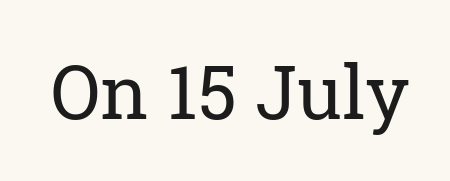
Q: Is the text bold? A: No.
Q: Is the text italic (slanted)? A: No, it is upright.
Q: Is the typeface a serif or a sans-serif typeface? A: Serif.
Q: Is the text underlined? A: No.
Q: Is the spacing between letters normal or unusually wide? A: Normal.
Q: Width (condensed, normal, or wide)? A: Normal.
Q: Stroke contrast? A: Low.
Q: x-height? A: Medium.
Q: Monospaced? A: No.
